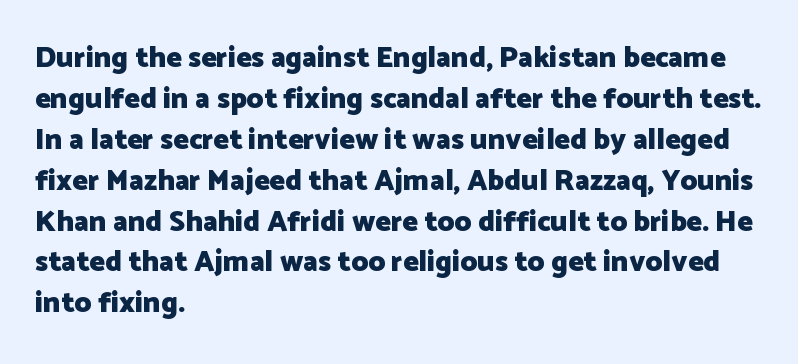
{"serif": "no", "italic": "no", "bold": "yes", "weight": "heavy", "width": "normal", "stroke_contrast": "low", "x_height": "medium", "monospaced": "no", "underline": "no", "align": "left", "line_spacing": "normal", "line_spacing_ratio": 1.41, "letter_spacing": "normal", "letter_spacing_em": 0.0, "glyph_px": 29}
